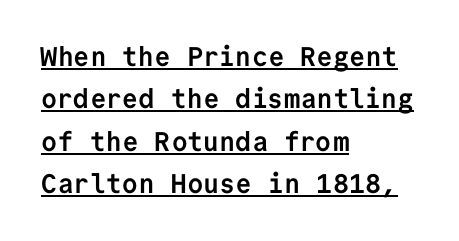
Honestly, the letter spacing is just normal — you wouldn't notice it. The letters stand upright; this is a roman face. Each glyph is drawn with heavy, bold strokes. These lines stack with their left ends in a neat column. You can see a thin bar hugging the bottom of the glyphs.
